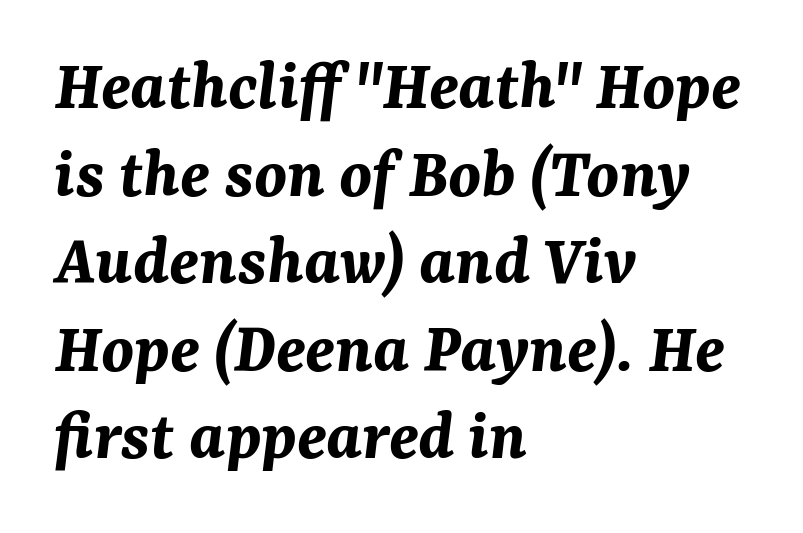
The image shows 73 px bold type, italic (leaning right); set left-aligned, line spacing 1.2x, normal letter spacing, not underlined; medium stroke contrast and a medium x-height.
